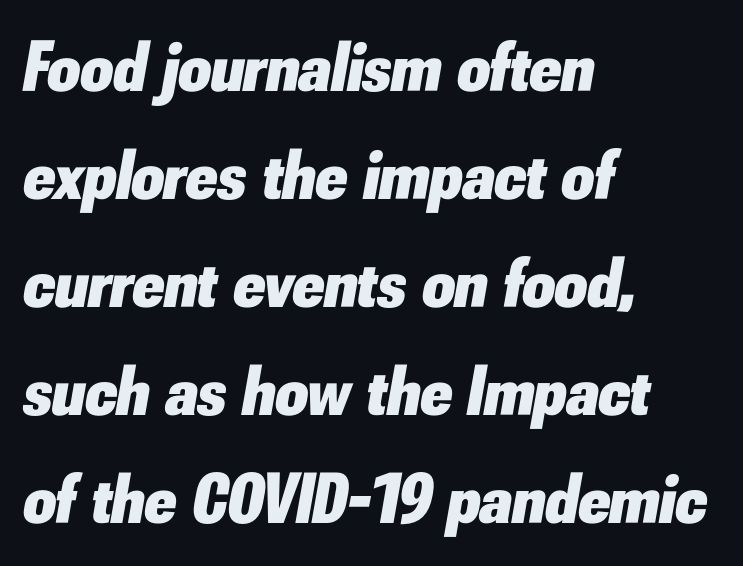
Q: Is the text bold? A: Yes.
Q: Is the text italic (slanted)? A: Yes, it leans right by about 10 degrees.
Q: Is the text underlined? A: No.
Q: How is the paragraph aligned? A: Left-aligned.
Q: Is the spacing between letters normal or unusually wide? A: Normal.
Q: Is the spacing between lines tight, normal or loose? A: Normal.
Q: Width (condensed, normal, or wide)? A: Normal.
Q: Stroke contrast? A: Low.
Q: x-height? A: Small.
Q: Monospaced? A: No.
